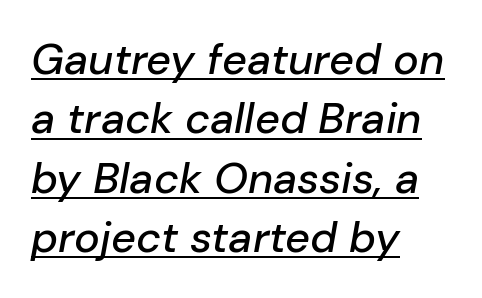
The image shows 43 px text type, italic (leaning right); set left-aligned, normal line spacing (1.38x), normal letter spacing, underlined; low stroke contrast and a medium x-height.
